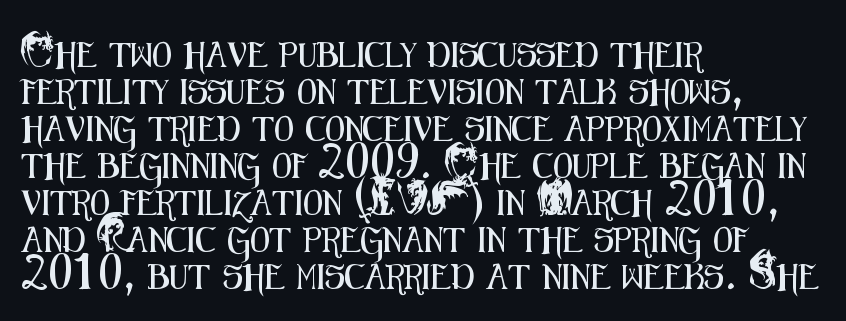
{"italic": "no", "underline": "no", "align": "left", "line_spacing": "normal", "line_spacing_ratio": 1.48, "letter_spacing": "normal", "letter_spacing_em": 0.0, "glyph_px": 25}
